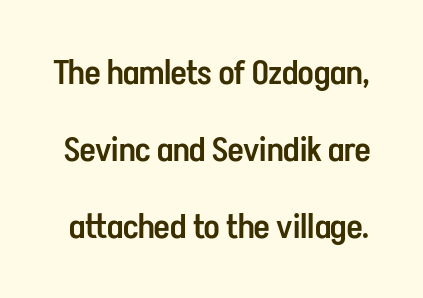
Q: Is the text bold? A: Semi-bold.
Q: Is the text italic (slanted)? A: No, it is upright.
Q: Is the typeface a serif or a sans-serif typeface? A: Sans-serif.
Q: Is the text underlined? A: No.
Q: Is the spacing between letters normal or unusually wide? A: Normal.
Q: Is the spacing between lines tight, normal or loose? A: Loose.
Q: Width (condensed, normal, or wide)? A: Condensed.
Q: Stroke contrast? A: Low.
Q: x-height? A: Medium.
Q: Monospaced? A: No.
